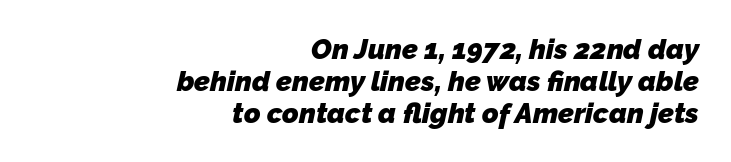
{"serif": "no", "bold": "yes", "weight": "heavy", "width": "normal", "stroke_contrast": "low", "x_height": "medium", "monospaced": "no", "underline": "no", "align": "right", "line_spacing": "tight", "line_spacing_ratio": 1.14, "letter_spacing": "normal", "letter_spacing_em": 0.0, "glyph_px": 28}
